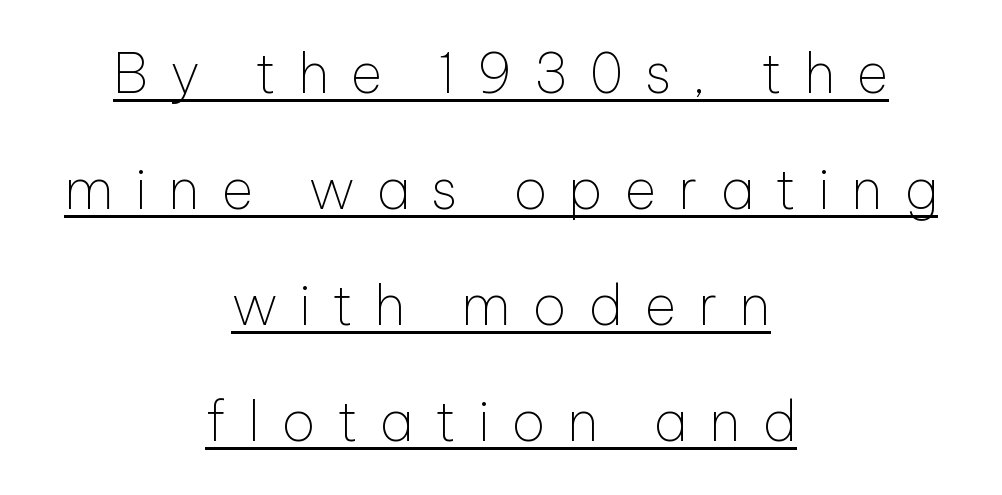
The image shows 55 px thin sans-serif type, upright; set centered, loose line spacing (2.11x), unusually wide letter spacing (+0.39 em), underlined; low stroke contrast and a medium x-height.
